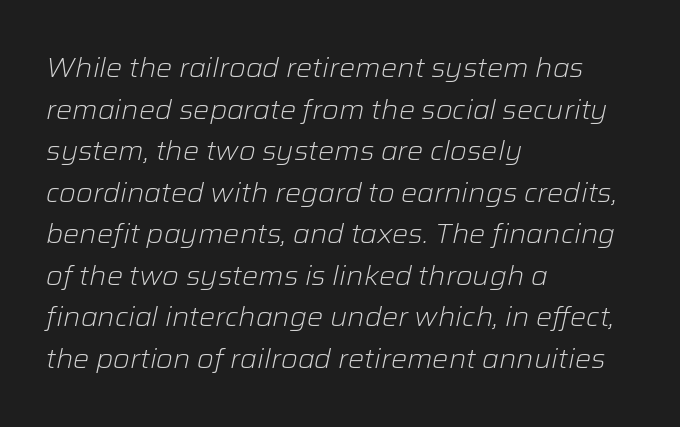
Italic? Definitely — the glyphs are oblique. The paragraph shown leans on its left margin. The rows are spaced the way most documents space them. Just letters on the line, the space beneath them empty.
